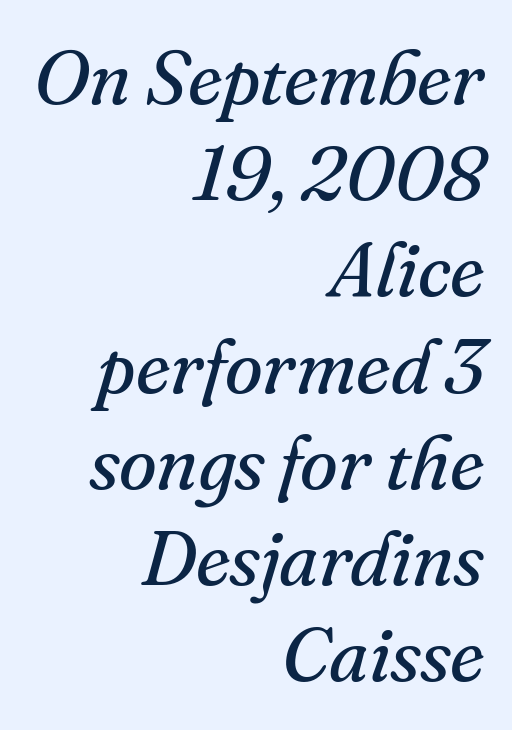
Q: Is the text bold? A: No.
Q: Is the text italic (slanted)? A: Yes, it leans right by about 16 degrees.
Q: Is the typeface a serif or a sans-serif typeface? A: Serif.
Q: Is the text underlined? A: No.
Q: How is the paragraph aligned? A: Right-aligned.
Q: Is the spacing between letters normal or unusually wide? A: Normal.
Q: Is the spacing between lines tight, normal or loose? A: Normal.
Q: Width (condensed, normal, or wide)? A: Normal.
Q: Stroke contrast? A: Medium.
Q: x-height? A: Small.
Q: Monospaced? A: No.
